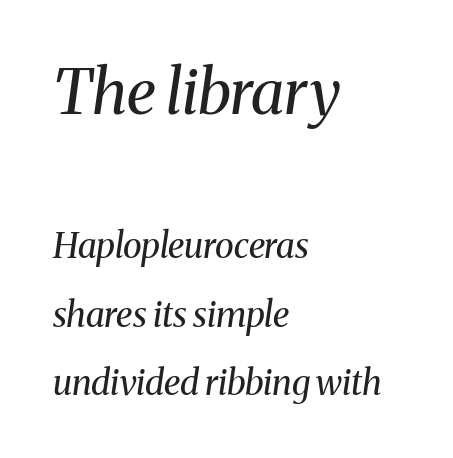
{"serif": "yes", "italic": "yes", "lean": "right", "slant_degrees": 8, "bold": "no", "weight": "regular", "width": "normal", "stroke_contrast": "medium", "x_height": "medium", "monospaced": "no", "underline": "no", "align": "left", "line_spacing": "loose", "line_spacing_ratio": 1.95, "letter_spacing": "normal", "letter_spacing_em": 0.0, "larger_block": "first", "size_ratio": 1.77, "glyph_px": 62}
